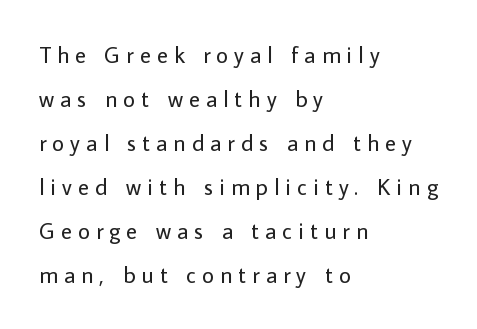
The image shows 23 px text type, upright; set left-aligned, loose line spacing (1.91x), unusually wide letter spacing (+0.27 em), not underlined.
